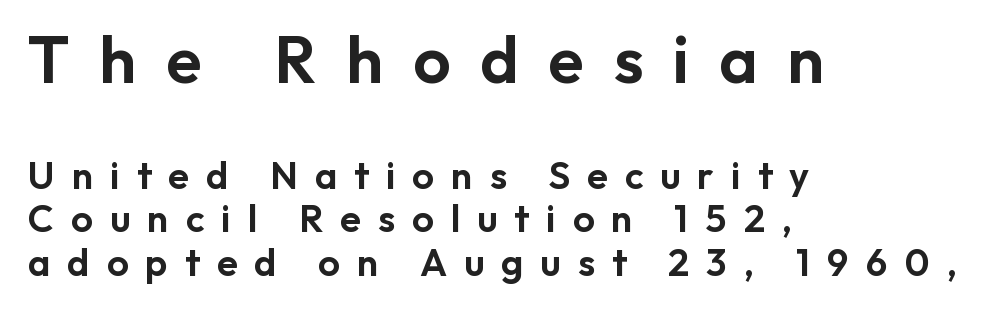
Q: Is the text italic (slanted)? A: No, it is upright.
Q: Is the typeface a serif or a sans-serif typeface? A: Sans-serif.
Q: Is the text underlined? A: No.
Q: How is the paragraph aligned? A: Left-aligned.
Q: Is the spacing between letters normal or unusually wide? A: Unusually wide.
Q: Is the spacing between lines tight, normal or loose? A: Tight.
Q: Which block of text is set in a larger size, the first (top) or the second (bottom)? A: The first (top) one.
Q: Width (condensed, normal, or wide)? A: Normal.
Q: Stroke contrast? A: Low.
Q: x-height? A: Medium.
Q: Monospaced? A: No.
